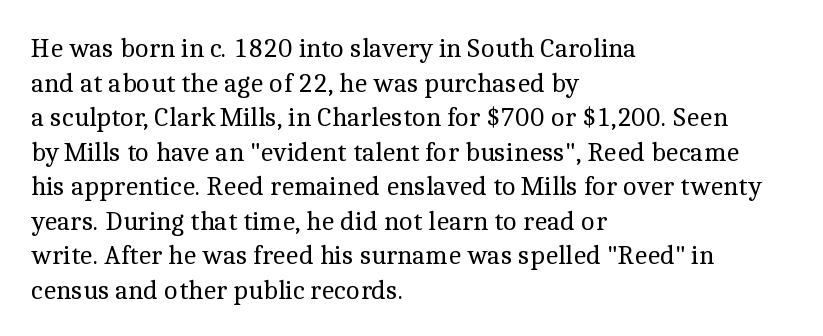
{"italic": "no", "bold": "no", "underline": "no", "align": "left", "line_spacing": "normal", "line_spacing_ratio": 1.28, "letter_spacing": "normal", "letter_spacing_em": 0.0, "glyph_px": 27}
